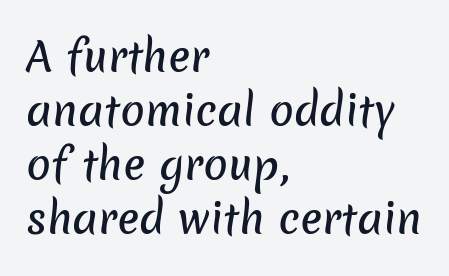
{"serif": "no", "width": "normal", "stroke_contrast": "low", "x_height": "medium", "monospaced": "no", "underline": "no", "align": "left", "line_spacing": "normal", "line_spacing_ratio": 1.32, "letter_spacing": "normal", "letter_spacing_em": 0.0, "glyph_px": 41}
